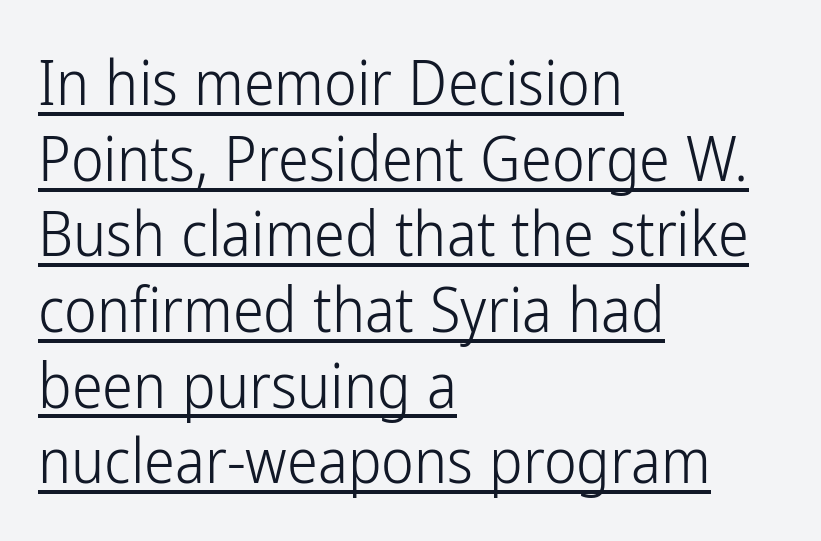
The image shows 62 px light, condensed sans-serif type, upright; set left-aligned, line spacing 1.22x, normal letter spacing, underlined; low stroke contrast and a medium x-height.
